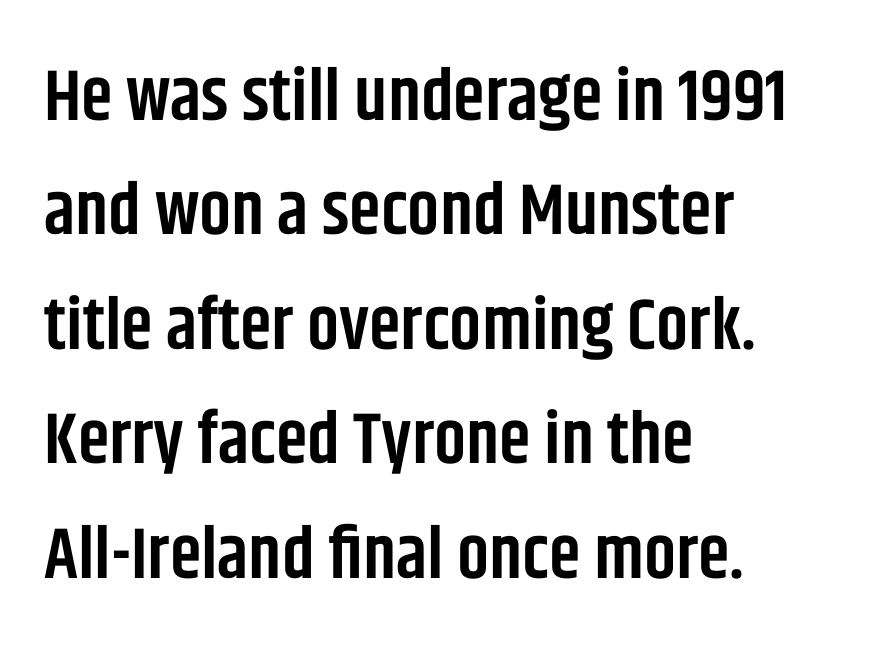
Q: Is the text bold? A: Semi-bold.
Q: Is the text italic (slanted)? A: No, it is upright.
Q: Is the typeface a serif or a sans-serif typeface? A: Sans-serif.
Q: Is the text underlined? A: No.
Q: How is the paragraph aligned? A: Left-aligned.
Q: Is the spacing between letters normal or unusually wide? A: Normal.
Q: Is the spacing between lines tight, normal or loose? A: Normal.
Q: Width (condensed, normal, or wide)? A: Condensed.
Q: Stroke contrast? A: Low.
Q: x-height? A: Large.
Q: Monospaced? A: No.
